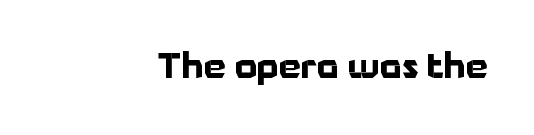
The image shows 35 px bold sans-serif type, upright; set right-aligned, normal letter spacing, not underlined; low stroke contrast and a medium x-height.
